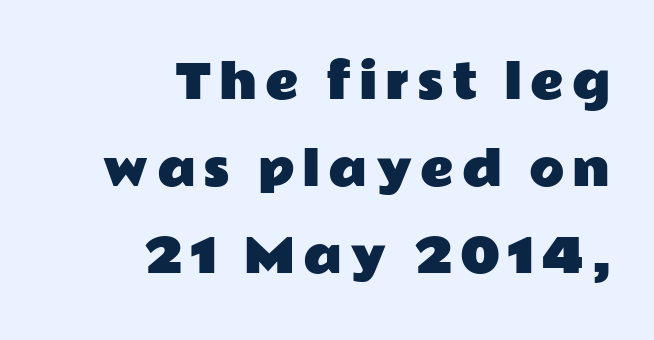
Honestly, there is no underline to notice here at all. Think of a printed novel: that variable character pitch is what you see here. Unlike italic type, these characters show no tilt at all. Are there feet on the stems? There aren't — it's a sans.
